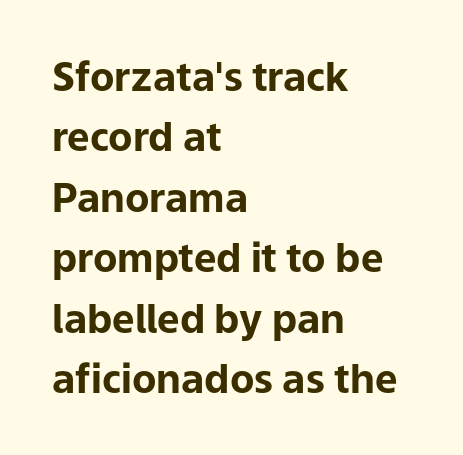
{"serif": "no", "italic": "no", "bold": "yes", "weight": "bold", "width": "normal", "stroke_contrast": "low", "x_height": "medium", "monospaced": "no", "underline": "no", "align": "left", "line_spacing": "normal", "line_spacing_ratio": 1.51, "letter_spacing": "normal", "letter_spacing_em": 0.0, "glyph_px": 40}
